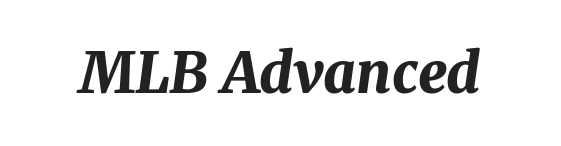
{"italic": "yes", "lean": "right", "slant_degrees": 7, "bold": "yes", "weight": "bold", "width": "normal", "stroke_contrast": "medium", "x_height": "medium", "monospaced": "no", "underline": "no", "letter_spacing": "normal", "letter_spacing_em": 0.0, "glyph_px": 56}
